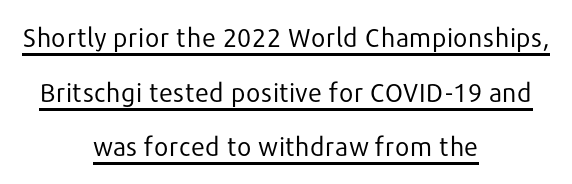
Q: Is the text bold? A: No.
Q: Is the text italic (slanted)? A: No, it is upright.
Q: Is the text underlined? A: Yes.
Q: How is the paragraph aligned? A: Centered.
Q: Is the spacing between letters normal or unusually wide? A: Normal.
Q: Is the spacing between lines tight, normal or loose? A: Loose.
